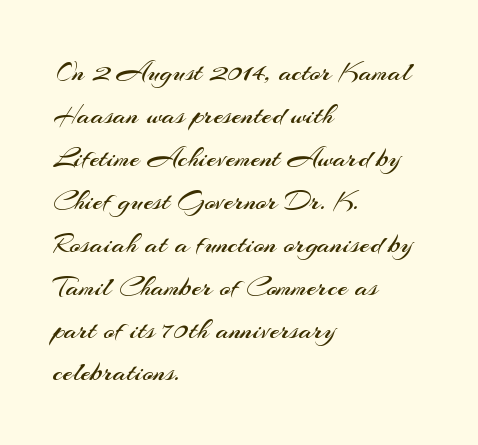
Is the block centered? No — it sits flush against the left margin. This sample keeps an unexceptional amount of space between lines. Is this a fixed-width face? No — the glyphs have proportional, varying widths. Note: no serifs on the glyphs. The tracking reads as untouched default to a designer's eye.
